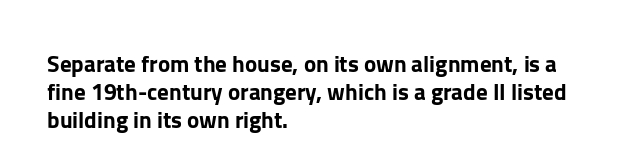
The image shows 23 px text type, upright; set left-aligned, line spacing 1.21x, normal letter spacing, not underlined.
